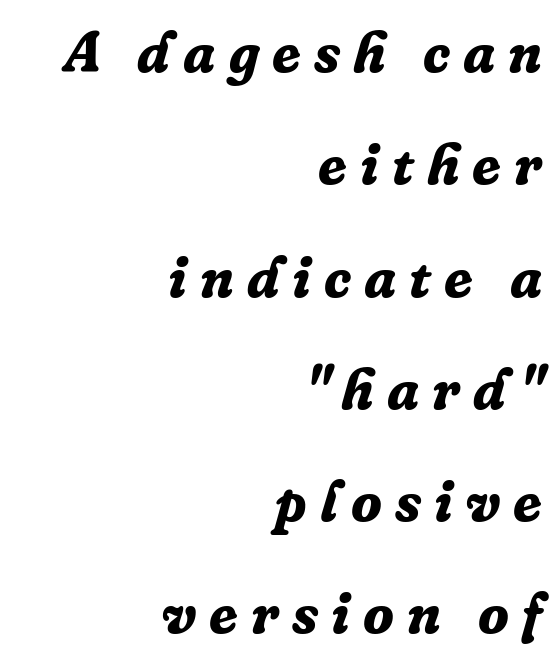
{"serif": "yes", "italic": "yes", "lean": "right", "slant_degrees": 16, "bold": "yes", "weight": "bold", "width": "normal", "stroke_contrast": "low", "x_height": "medium", "monospaced": "no", "underline": "no", "align": "right", "line_spacing": "loose", "line_spacing_ratio": 1.97, "letter_spacing": "wide", "letter_spacing_em": 0.23, "glyph_px": 57}
